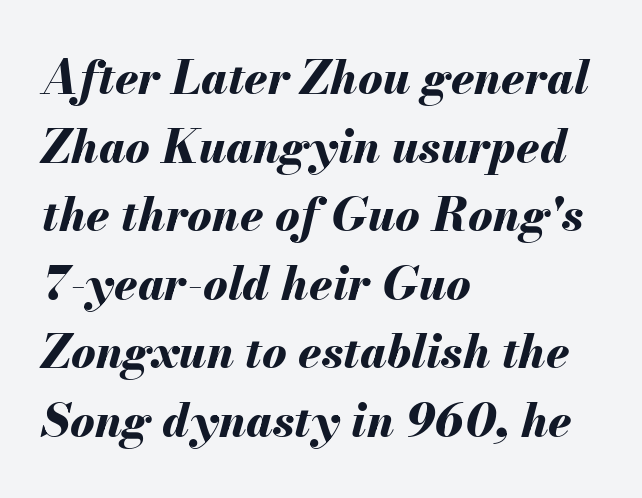
Letters rest on an invisible, unmarked baseline. Does the copy run flush right? No — it runs flush left. A normal amount of white space separates one row of letters from the next. Do the characters align in a grid? No, the font is proportional. The sample has been set heavy, in full bold. The glyphs look as if they've been sheared to an angle.
